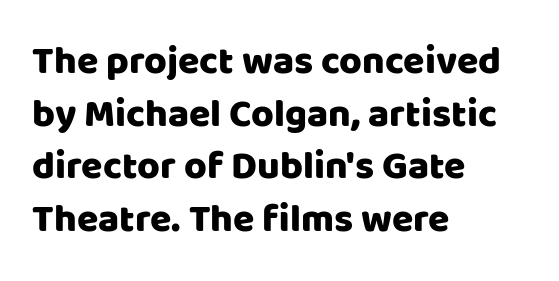
The image shows 39 px sans-serif type, upright; set left-aligned, normal line spacing (1.35x), normal letter spacing, not underlined; low stroke contrast and a large x-height.
